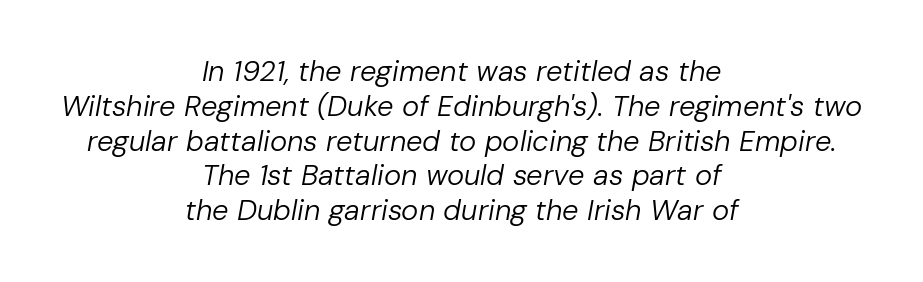
Is the letter spacing exaggerated? No — it looks like the ordinary default. Anything drawn beneath the words? Only blank space. Caption: face not bold, strokes unweighted. Compared with a flush-left layout, this one balances lines on the center instead. Think of a printed novel: that variable character pitch is what you see here.
